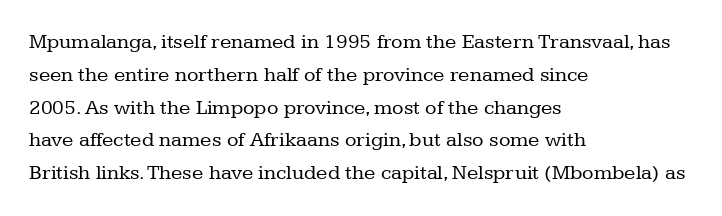
Upright lettering throughout. The rows are spaced the way most documents space them. These lines stack with their left ends in a neat column. The space beneath each line is pristine and unruled. This sample uses plain, unmodified letter spacing. Stem width sits at or under what a default text font uses.
